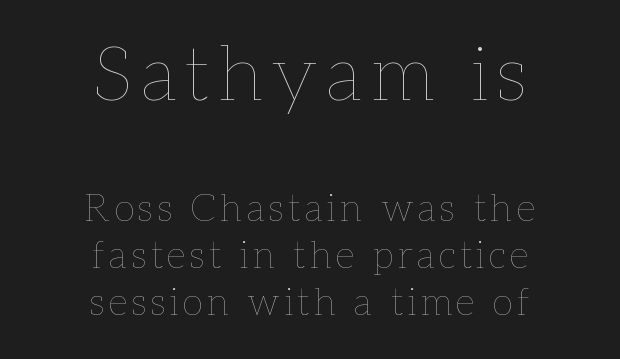
{"italic": "no", "bold": "no", "weight": "thin", "width": "normal", "stroke_contrast": "low", "x_height": "medium", "monospaced": "no", "underline": "no", "align": "center", "line_spacing_ratio": 1.24, "larger_block": "first", "size_ratio": 2.0, "glyph_px": 76}
